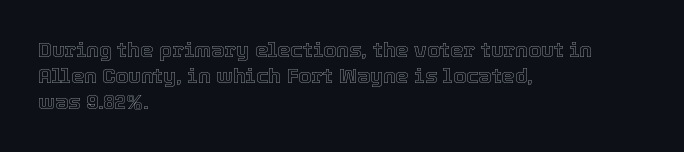
Q: Is the text italic (slanted)? A: No, it is upright.
Q: Is the text underlined? A: No.
Q: How is the paragraph aligned? A: Left-aligned.
Q: Is the spacing between letters normal or unusually wide? A: Normal.
